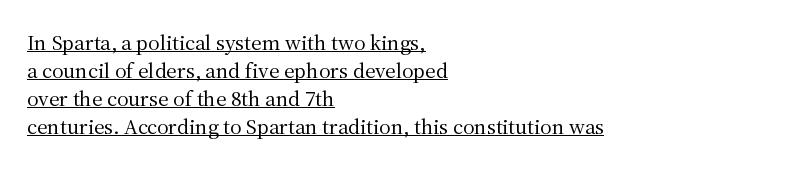
{"italic": "no", "bold": "no", "underline": "yes", "align": "left", "line_spacing": "normal", "line_spacing_ratio": 1.27, "letter_spacing": "normal", "letter_spacing_em": 0.0, "glyph_px": 22}
